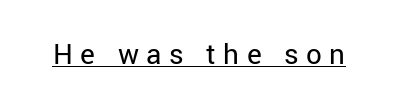
{"serif": "no", "italic": "no", "bold": "no", "weight": "regular", "width": "normal", "stroke_contrast": "low", "x_height": "medium", "monospaced": "no", "underline": "yes", "letter_spacing": "wide", "letter_spacing_em": 0.24, "glyph_px": 31}
